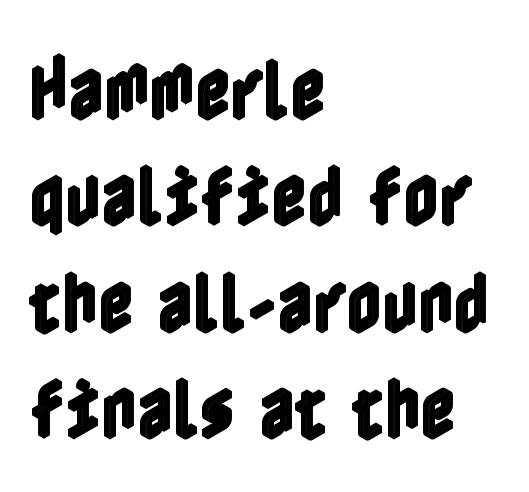
{"italic": "no", "width": "condensed", "x_height": "medium", "underline": "no", "align": "left", "line_spacing": "normal", "line_spacing_ratio": 1.54, "letter_spacing": "normal", "letter_spacing_em": 0.0, "glyph_px": 69}
